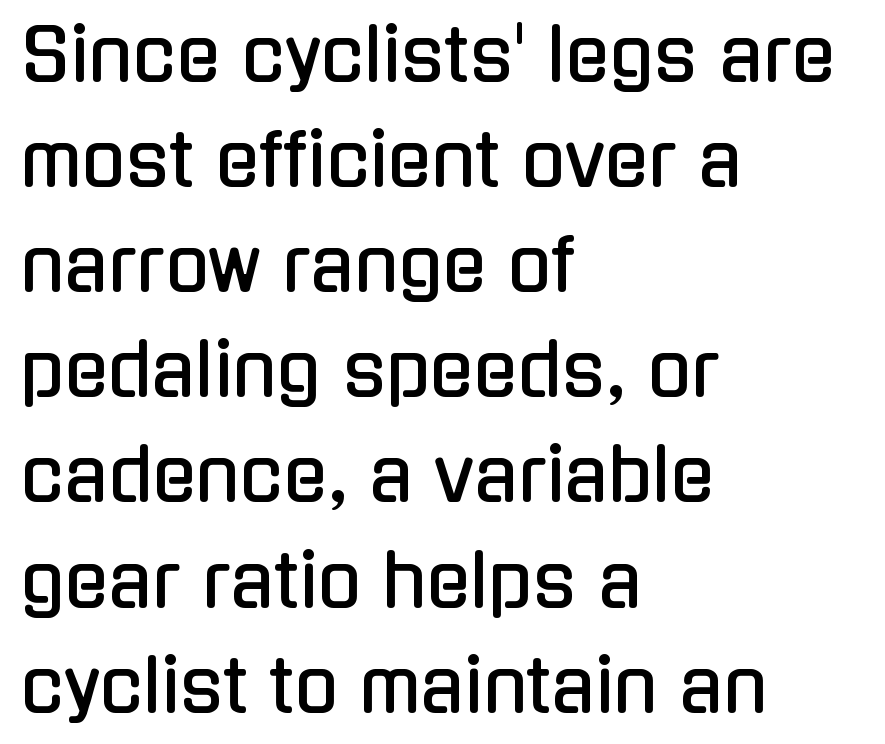
Looks like regular typesetting: each glyph gets only the width it needs. The paragraph shown leans on its left margin. These lines were composed using upright roman letters. The space beneath each line is pristine and unruled. This rendering employs a face without finishing strokes, i.e., a sans-serif.
